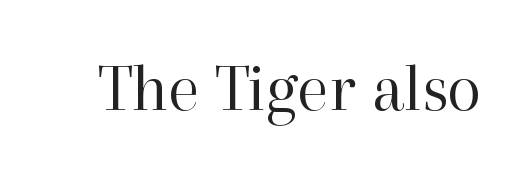
The image shows 69 px regular-weight serif type, upright; set normal letter spacing, not underlined; high stroke contrast and a medium x-height.
